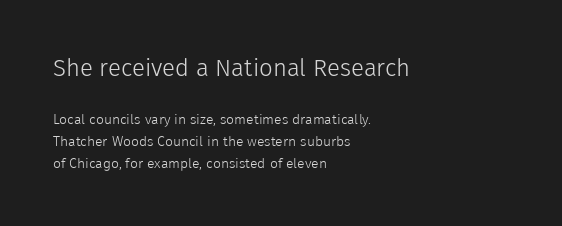
The image shows 24 px text type, upright; set left-aligned, normal line spacing (1.58x), normal letter spacing, not underlined; the first (top) block is 1.71x larger.
